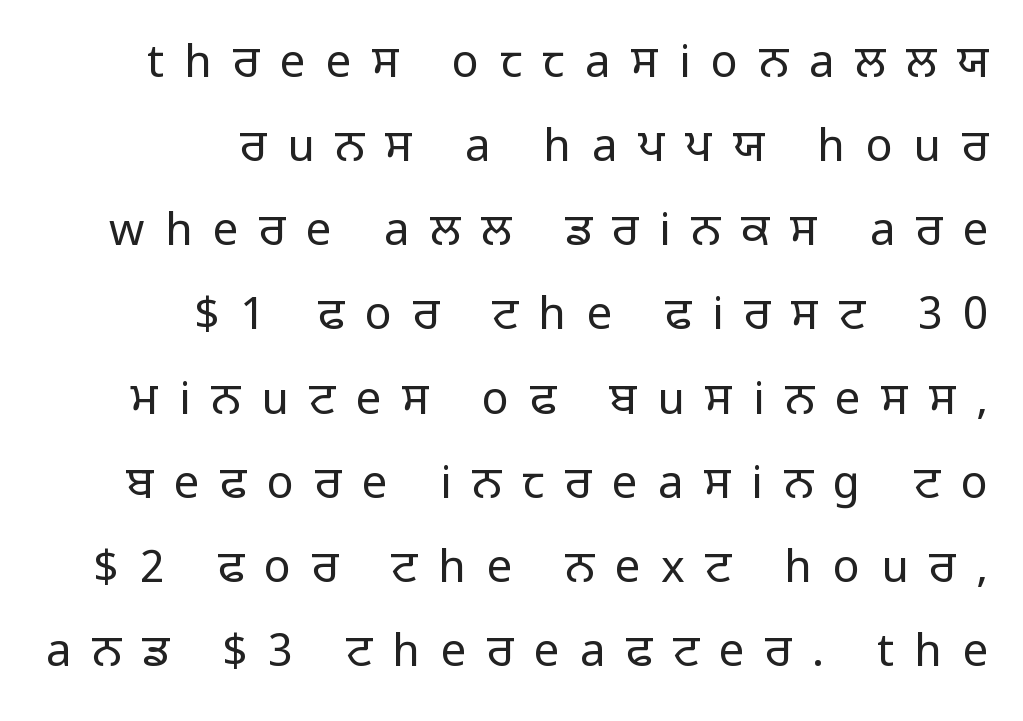
{"serif": "no", "italic": "no", "bold": "no", "weight": "regular", "width": "normal", "stroke_contrast": "low", "x_height": "medium", "monospaced": "no", "underline": "no", "align": "right", "line_spacing_ratio": 1.87, "letter_spacing": "wide", "letter_spacing_em": 0.46, "glyph_px": 45}
